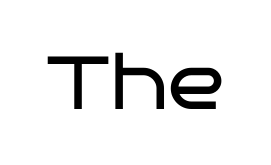
Each letter keeps its own natural width here, so spacing adapts to shape. The font sits on the lighter half of the weight spectrum, regular included. The specimen reads as upright at a glance. The letterforms sit shoulder to shoulder at normal distance.
